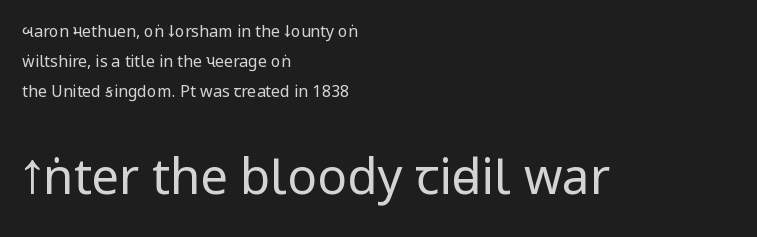
Q: Is the text bold? A: No.
Q: Is the text italic (slanted)? A: No, it is upright.
Q: Is the typeface a serif or a sans-serif typeface? A: Sans-serif.
Q: Is the text underlined? A: No.
Q: How is the paragraph aligned? A: Left-aligned.
Q: Is the spacing between letters normal or unusually wide? A: Normal.
Q: Which block of text is set in a larger size, the first (top) or the second (bottom)? A: The second (bottom) one.
Q: Width (condensed, normal, or wide)? A: Condensed.
Q: Stroke contrast? A: Low.
Q: x-height? A: Large.
Q: Monospaced? A: No.
